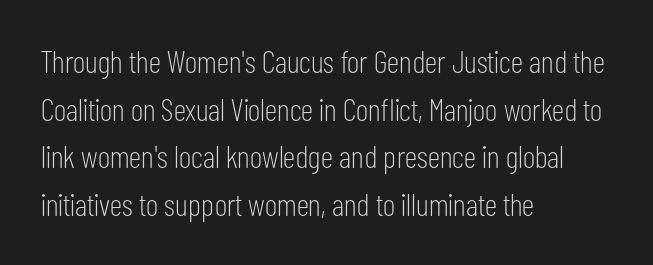
The image shows 32 px light, condensed sans-serif type, upright; set left-aligned, normal line spacing (1.49x), normal letter spacing, not underlined; low stroke contrast and a medium x-height.
